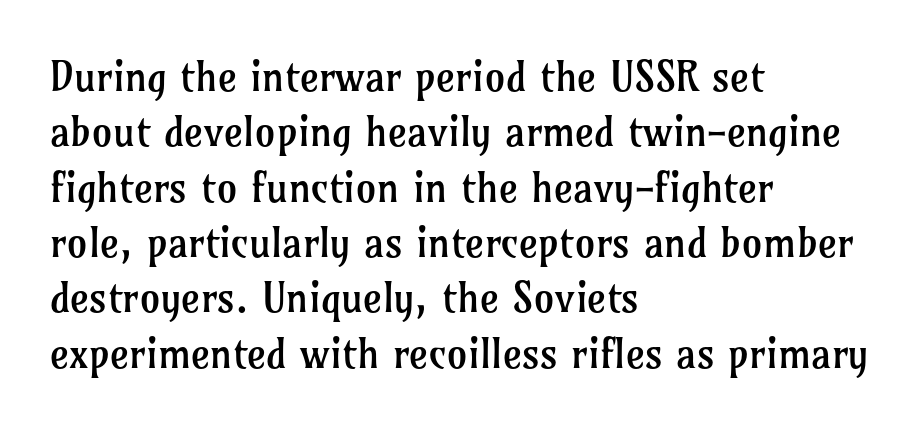
Q: Is the text bold? A: No.
Q: Is the text italic (slanted)? A: No, it is upright.
Q: Is the typeface a serif or a sans-serif typeface? A: Serif.
Q: Is the text underlined? A: No.
Q: How is the paragraph aligned? A: Left-aligned.
Q: Is the spacing between letters normal or unusually wide? A: Normal.
Q: Is the spacing between lines tight, normal or loose? A: Normal.
Q: Width (condensed, normal, or wide)? A: Normal.
Q: Stroke contrast? A: Low.
Q: x-height? A: Medium.
Q: Monospaced? A: No.
